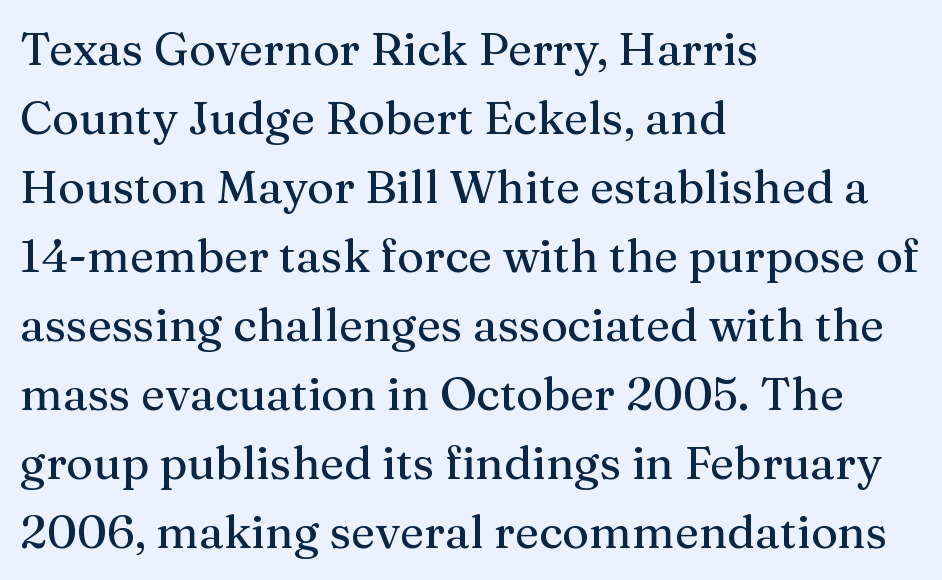
The image shows 46 px serif type, upright; set left-aligned, normal line spacing (1.5x), normal letter spacing, not underlined; medium stroke contrast and a medium x-height.
